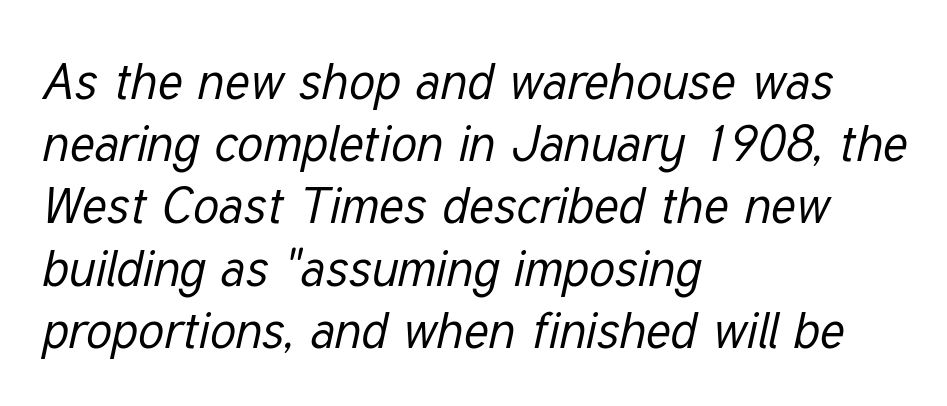
Letters rest on an invisible, unmarked baseline. Visually the block forms a straight wall on the left and a jagged coastline on the right. Emphasis-style slanted type is in use. The letters sit at their default tracking, neither squeezed nor spread. Summary of weight: not heavy and not bold. Varying glyph widths throughout — classic text-font behaviour.
